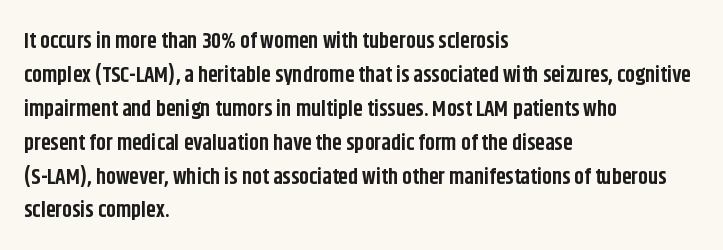
The lettering holds an erect, upright posture throughout. No word sits above an underline. Thick stems and heavy bowls — unmistakably bold. How are the letters spaced? Ordinarily, with no added tracking. Line beginnings align vertically; line endings do not.
